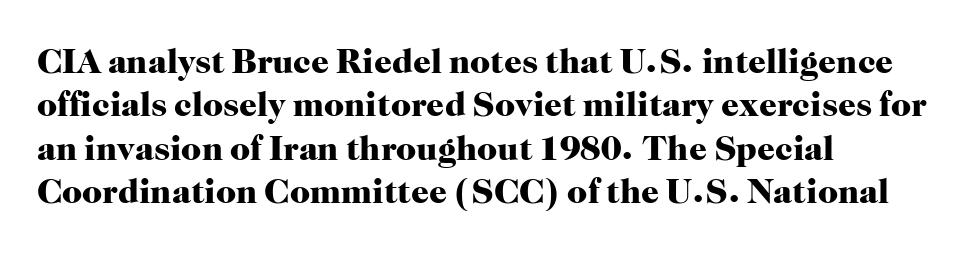
The specimen omits any rule beneath the text block's lines. The rendering anchors every line to the left-hand side. Upright lettering throughout. The face used here is seriffed, in the tradition of book romans. The face used here is proportionally spaced, like ordinary book or web type.
